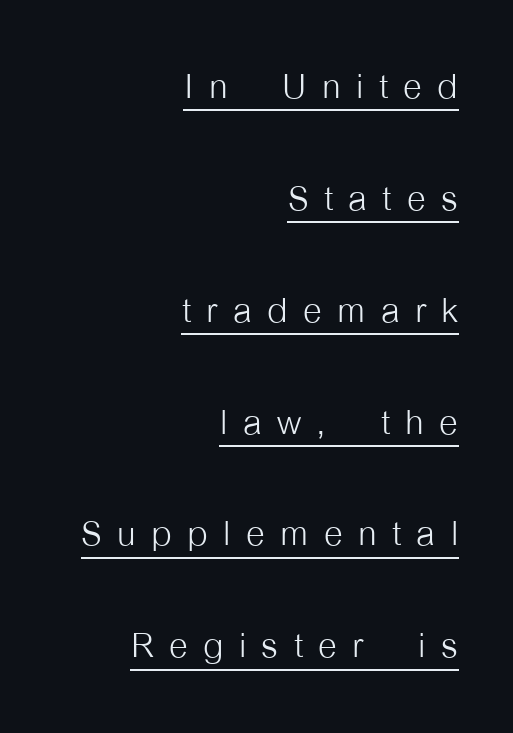
The image shows 48 px light, condensed sans-serif type, upright; set right-aligned, loose line spacing (2.33x), unusually wide letter spacing (+0.32 em), underlined; low stroke contrast and a medium x-height.
